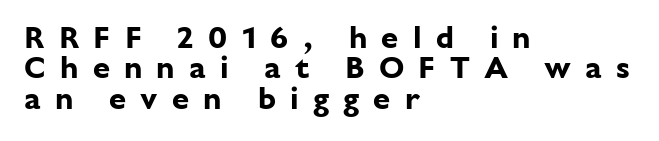
The image shows 31 px bold sans-serif type, upright; set left-aligned, tight line spacing (0.98x), unusually wide letter spacing (+0.46 em), not underlined; low stroke contrast and a medium x-height.
